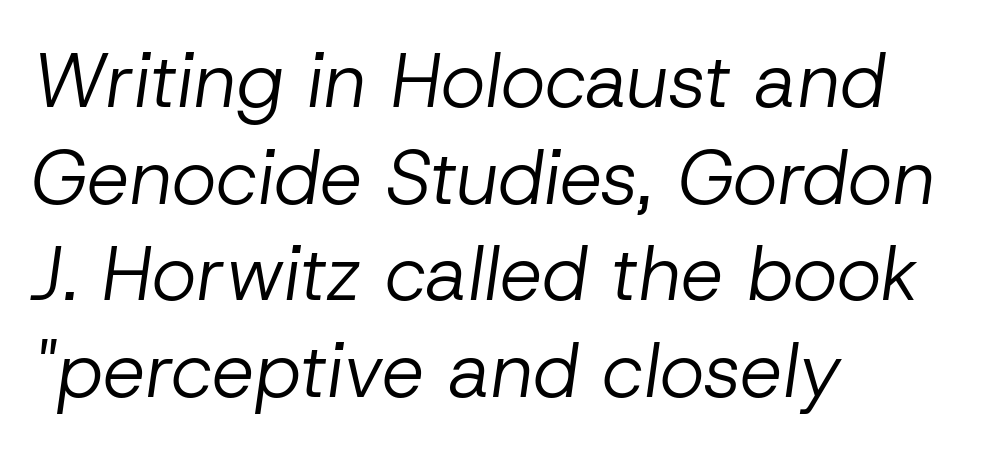
{"italic": "yes", "lean": "right", "slant_degrees": 8, "bold": "no", "weight": "regular", "width": "normal", "stroke_contrast": "low", "x_height": "medium", "monospaced": "no", "underline": "no", "align": "left", "line_spacing": "normal", "line_spacing_ratio": 1.27, "letter_spacing": "normal", "letter_spacing_em": 0.0, "glyph_px": 76}
